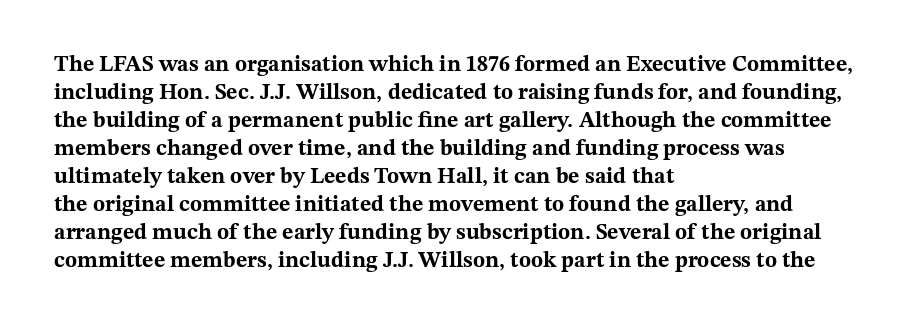
The axis of the letterforms is exactly vertical. Leftover space on each line is placed entirely after the last word. Each row of text sits above clean, open space. Students, note that the glyphs here touch the page at normal intervals.
